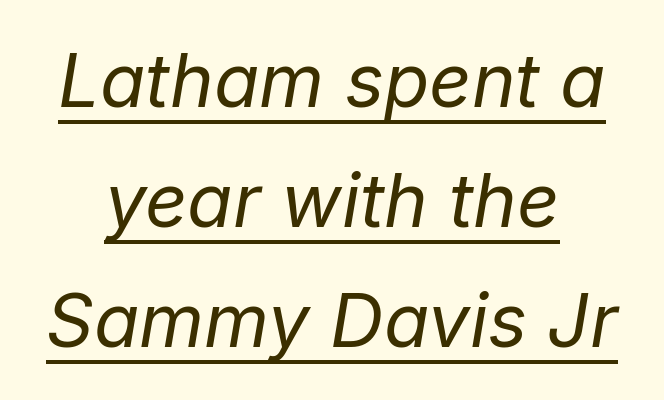
The image shows 74 px regular-weight type, italic (leaning right); set centered, normal line spacing (1.62x), normal letter spacing, underlined; low stroke contrast and a medium x-height.
